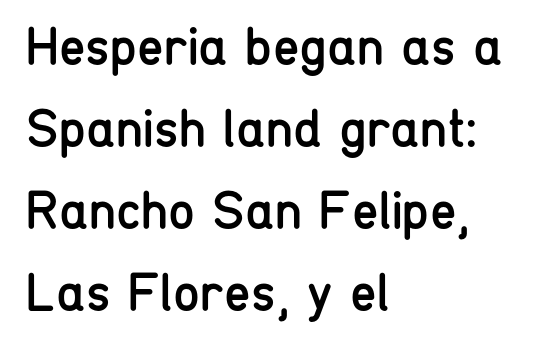
{"serif": "no", "italic": "no", "bold": "no", "weight": "regular", "width": "condensed", "stroke_contrast": "low", "x_height": "medium", "monospaced": "no", "underline": "no", "align": "left", "line_spacing": "normal", "line_spacing_ratio": 1.52, "letter_spacing": "normal", "letter_spacing_em": 0.0, "glyph_px": 54}
